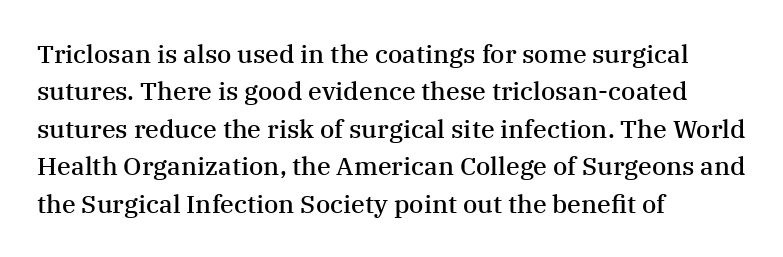
Q: Is the text bold? A: Semi-bold.
Q: Is the text italic (slanted)? A: No, it is upright.
Q: Is the text underlined? A: No.
Q: How is the paragraph aligned? A: Left-aligned.
Q: Is the spacing between letters normal or unusually wide? A: Normal.
Q: Is the spacing between lines tight, normal or loose? A: Normal.
